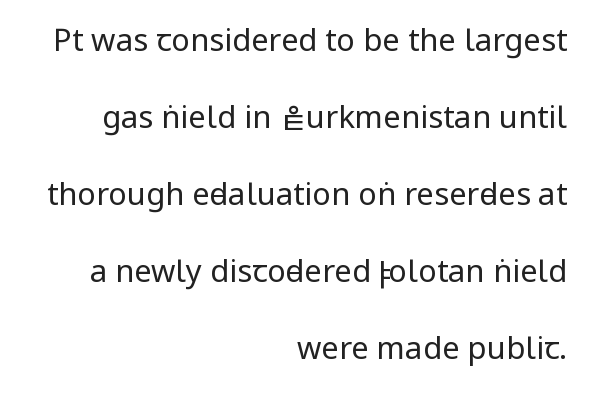
A great deal of white space separates one row of letters from the next. Short note: letters normally spaced. Each stroke keeps to a modest, everyday thickness or less. You could not count columns in this text — the font is proportionally spaced. The zone under the glyphs is completely vacant. The compositor pushed each line to the right boundary.
